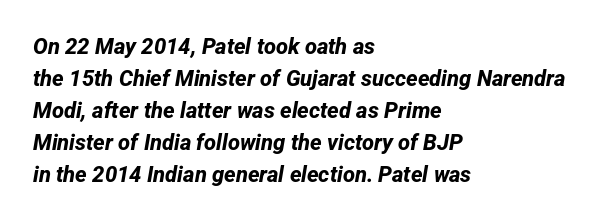
{"bold": "yes", "underline": "no", "align": "left", "line_spacing": "normal", "line_spacing_ratio": 1.46, "letter_spacing": "normal", "letter_spacing_em": 0.0, "glyph_px": 22}
